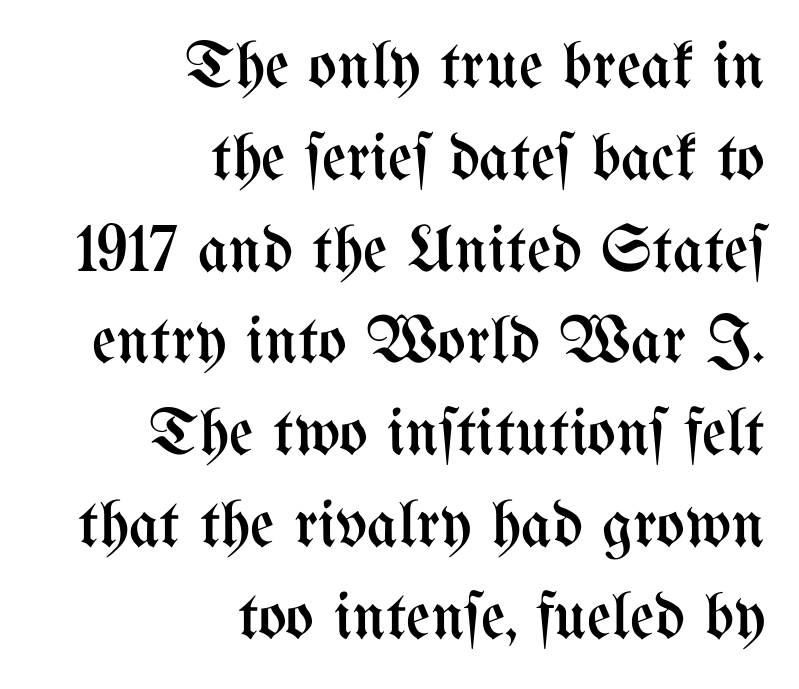
Q: Is the text bold? A: No.
Q: Is the text italic (slanted)? A: No, it is upright.
Q: Is the text underlined? A: No.
Q: How is the paragraph aligned? A: Right-aligned.
Q: Is the spacing between letters normal or unusually wide? A: Normal.
Q: Is the spacing between lines tight, normal or loose? A: Normal.
Q: Width (condensed, normal, or wide)? A: Condensed.
Q: Stroke contrast? A: Medium.
Q: x-height? A: Medium.
Q: Monospaced? A: No.
